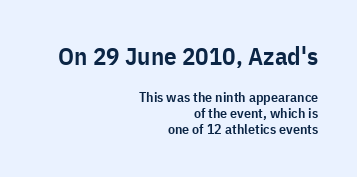
The image shows 25 px text type, upright; set right-aligned, tight line spacing (1.13x), normal letter spacing, not underlined; the first (top) block is 1.79x larger.
